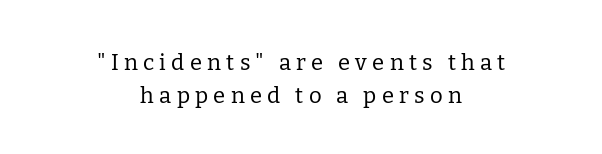
{"italic": "no", "bold": "no", "underline": "no", "align": "center", "line_spacing": "normal", "line_spacing_ratio": 1.48, "letter_spacing": "wide", "letter_spacing_em": 0.24, "glyph_px": 22}
